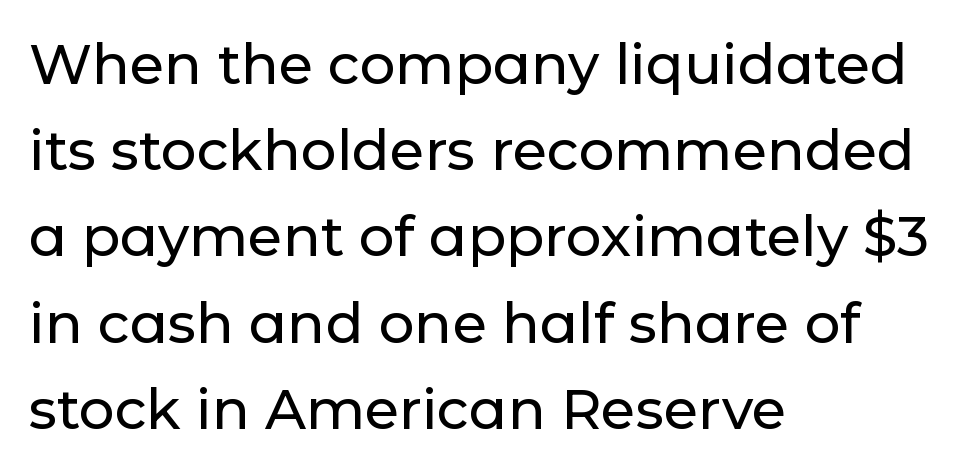
Q: Is the text italic (slanted)? A: No, it is upright.
Q: Is the typeface a serif or a sans-serif typeface? A: Sans-serif.
Q: Is the text underlined? A: No.
Q: How is the paragraph aligned? A: Left-aligned.
Q: Is the spacing between letters normal or unusually wide? A: Normal.
Q: Is the spacing between lines tight, normal or loose? A: Normal.
Q: Width (condensed, normal, or wide)? A: Normal.
Q: Stroke contrast? A: Low.
Q: x-height? A: Medium.
Q: Monospaced? A: No.
